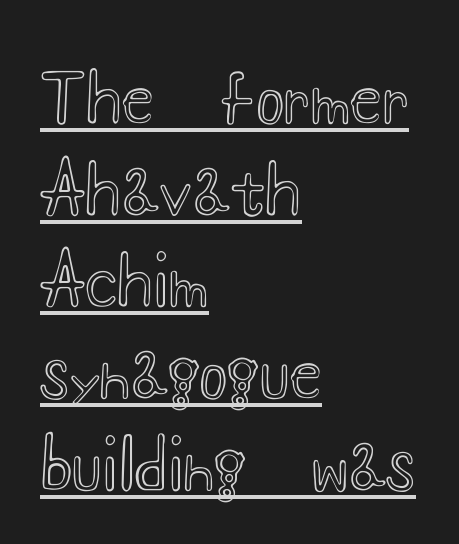
{"italic": "no", "width": "wide", "x_height": "small", "monospaced": "no", "underline": "yes", "align": "left", "line_spacing": "normal", "line_spacing_ratio": 1.39, "letter_spacing": "normal", "letter_spacing_em": 0.0, "glyph_px": 66}
